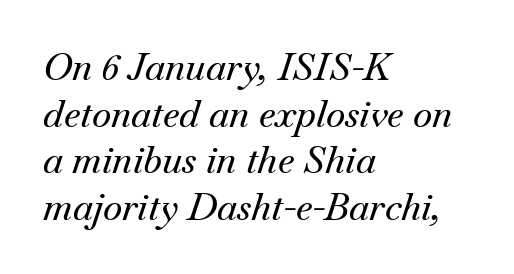
The image shows 37 px serif type, italic (leaning right); set left-aligned, normal line spacing (1.26x), normal letter spacing, not underlined; medium stroke contrast and a small x-height.
